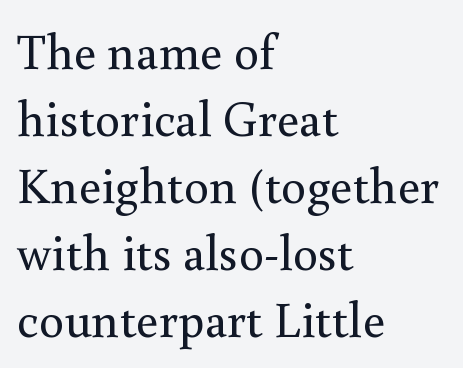
Q: Is the text bold? A: No.
Q: Is the text italic (slanted)? A: No, it is upright.
Q: Is the typeface a serif or a sans-serif typeface? A: Serif.
Q: Is the text underlined? A: No.
Q: How is the paragraph aligned? A: Left-aligned.
Q: Is the spacing between letters normal or unusually wide? A: Normal.
Q: Is the spacing between lines tight, normal or loose? A: Normal.
Q: Width (condensed, normal, or wide)? A: Normal.
Q: Stroke contrast? A: Medium.
Q: x-height? A: Small.
Q: Monospaced? A: No.
